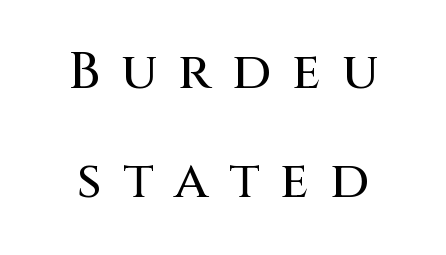
Q: Is the text italic (slanted)? A: No, it is upright.
Q: Is the typeface a serif or a sans-serif typeface? A: Sans-serif.
Q: Is the text underlined? A: No.
Q: How is the paragraph aligned? A: Centered.
Q: Is the spacing between letters normal or unusually wide? A: Unusually wide.
Q: Is the spacing between lines tight, normal or loose? A: Loose.
Q: Width (condensed, normal, or wide)? A: Normal.
Q: Stroke contrast? A: Medium.
Q: x-height? A: Large.
Q: Monospaced? A: No.
